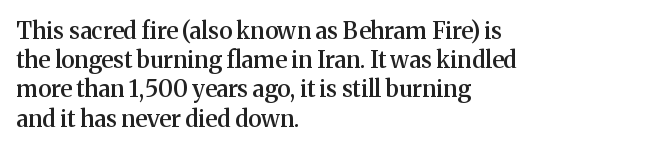
Every row of glyphs begins at an identical x-position on the left. Quick note: not italic, upright. A typesetter would call this zero additional tracking. Check under the words: just untouched page.
